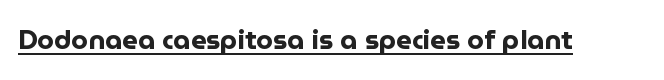
The image shows 27 px bold type, upright; set normal letter spacing, underlined.
